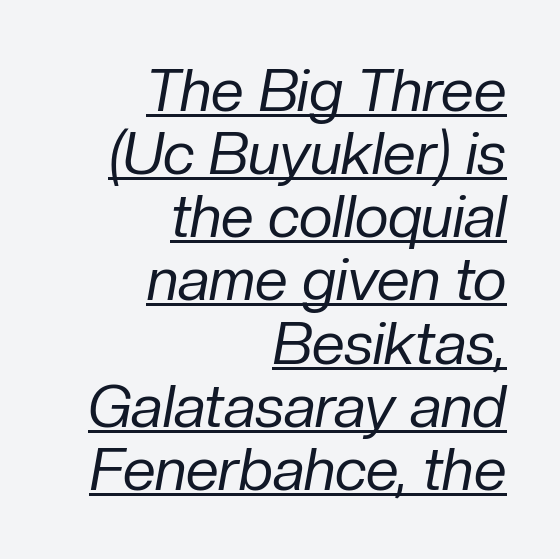
Q: Is the text bold? A: No.
Q: Is the text italic (slanted)? A: Yes, it leans right by about 10 degrees.
Q: Is the text underlined? A: Yes.
Q: How is the paragraph aligned? A: Right-aligned.
Q: Is the spacing between letters normal or unusually wide? A: Normal.
Q: Is the spacing between lines tight, normal or loose? A: Tight.
Q: Width (condensed, normal, or wide)? A: Normal.
Q: Stroke contrast? A: Low.
Q: x-height? A: Medium.
Q: Monospaced? A: No.
